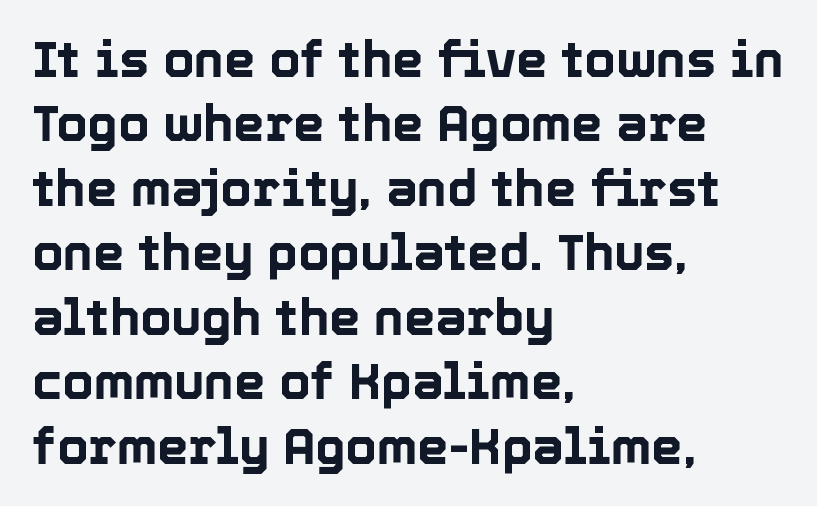
The image shows 50 px text type, upright; set left-aligned, normal line spacing (1.29x), normal letter spacing, not underlined; a medium x-height.
